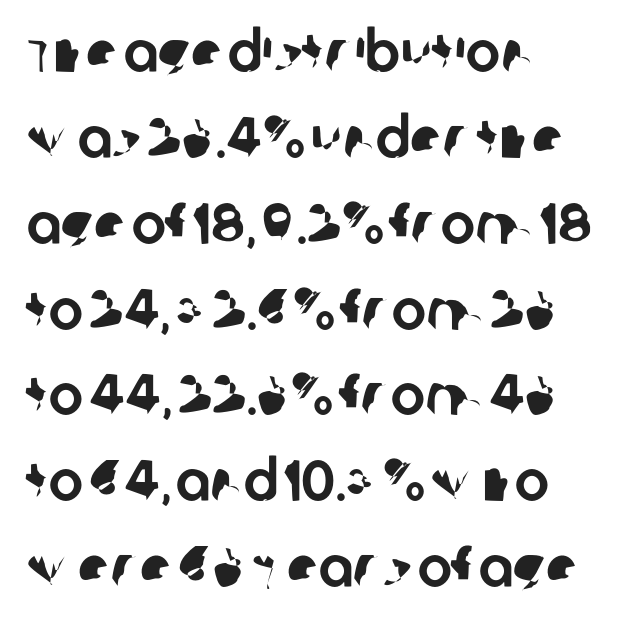
Q: Is the typeface a serif or a sans-serif typeface? A: Sans-serif.
Q: Is the text underlined? A: No.
Q: How is the paragraph aligned? A: Left-aligned.
Q: Is the spacing between letters normal or unusually wide? A: Normal.
Q: Is the spacing between lines tight, normal or loose? A: Normal.
Q: Width (condensed, normal, or wide)? A: Normal.
Q: Stroke contrast? A: Low.
Q: x-height? A: Large.
Q: Monospaced? A: No.
